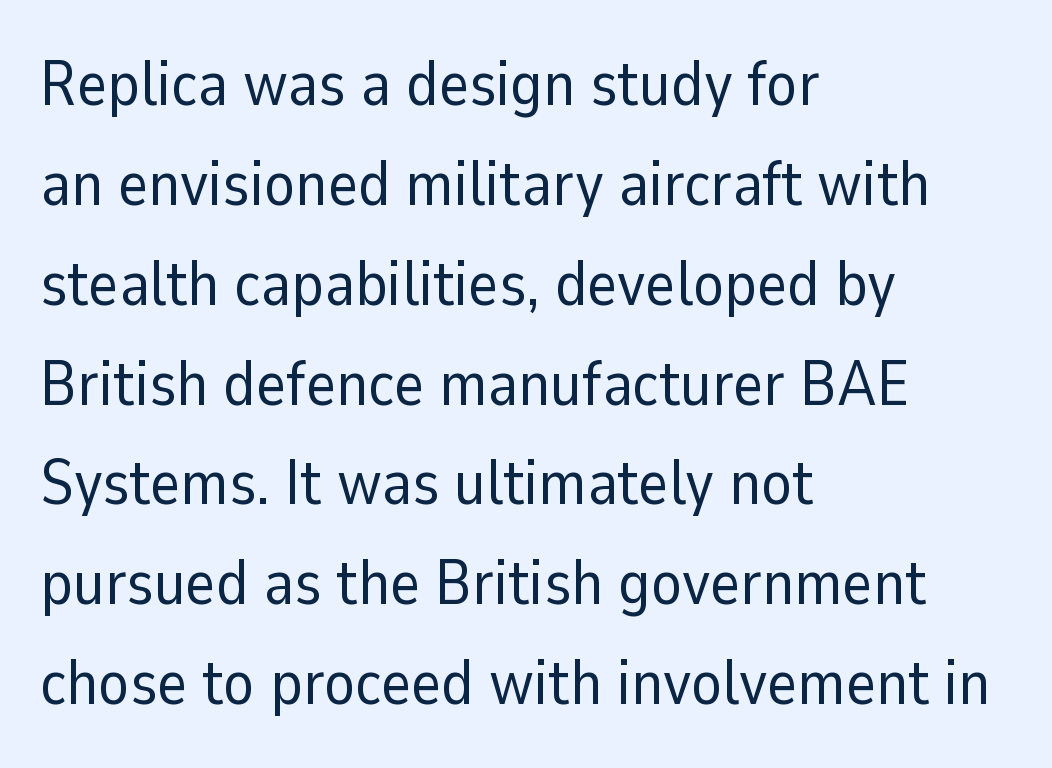
The text was rendered using a sans face with plain stroke endings. No letter is thick-stroked: the sample isn't bold. The rendering uses natural spacing where letterforms have individual widths. The rendering uses a moderate line-height, typical for paragraphs. Notice how the stems are strictly vertical — no italics here. Check under the words: just untouched page.
